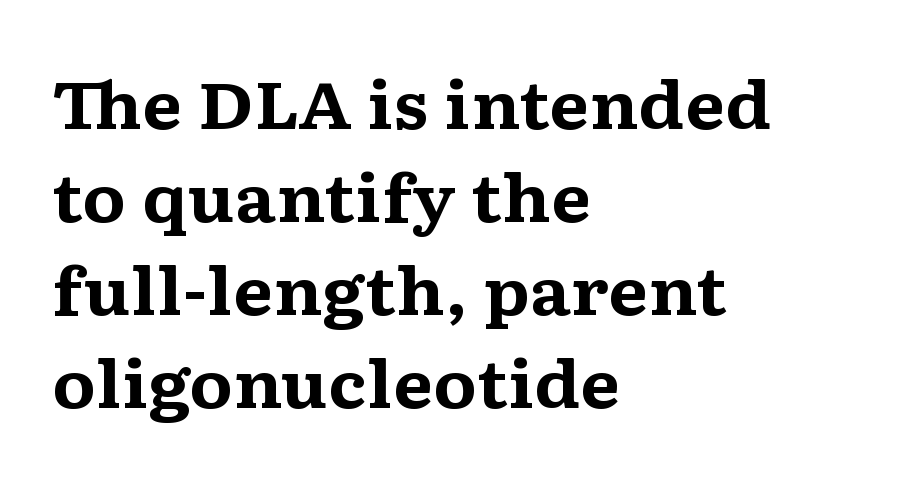
Q: Is the text bold? A: Yes.
Q: Is the text italic (slanted)? A: No, it is upright.
Q: Is the typeface a serif or a sans-serif typeface? A: Serif.
Q: Is the text underlined? A: No.
Q: How is the paragraph aligned? A: Left-aligned.
Q: Is the spacing between letters normal or unusually wide? A: Normal.
Q: Is the spacing between lines tight, normal or loose? A: Normal.
Q: Width (condensed, normal, or wide)? A: Wide.
Q: Stroke contrast? A: Medium.
Q: x-height? A: Medium.
Q: Monospaced? A: No.
